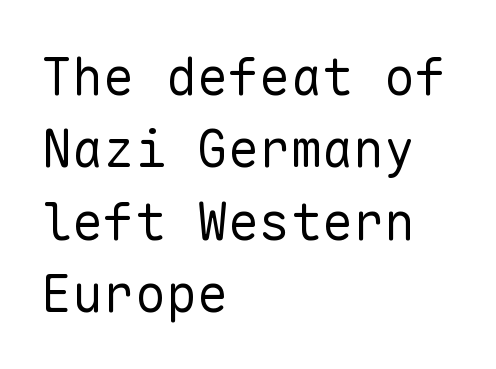
{"serif": "no", "italic": "no", "bold": "no", "weight": "regular", "width": "normal", "stroke_contrast": "low", "x_height": "medium", "monospaced": "yes", "underline": "no", "align": "left", "line_spacing": "normal", "line_spacing_ratio": 1.39, "letter_spacing": "normal", "letter_spacing_em": 0.0, "glyph_px": 52}
